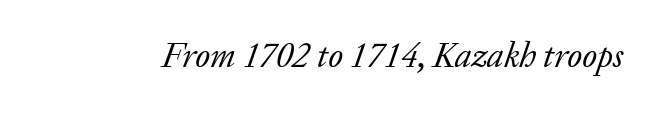
The text carries the slant typical of an italic or oblique font. The face used here is rendered with its standard letterfit. Note the varied advance widths — an 'i' is clearly narrower than an 'm'. Bare-footed words on every line.
